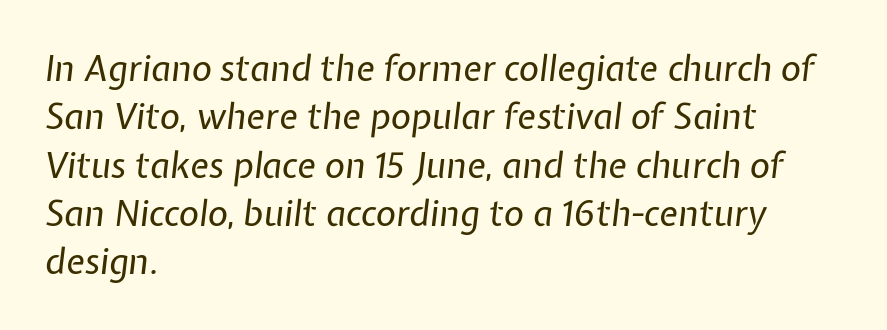
{"italic": "yes", "lean": "right", "slant_degrees": 7, "bold": "no", "weight": "regular", "width": "normal", "stroke_contrast": "low", "x_height": "medium", "monospaced": "no", "underline": "no", "align": "left", "line_spacing": "normal", "line_spacing_ratio": 1.38, "letter_spacing": "normal", "letter_spacing_em": 0.0, "glyph_px": 35}
